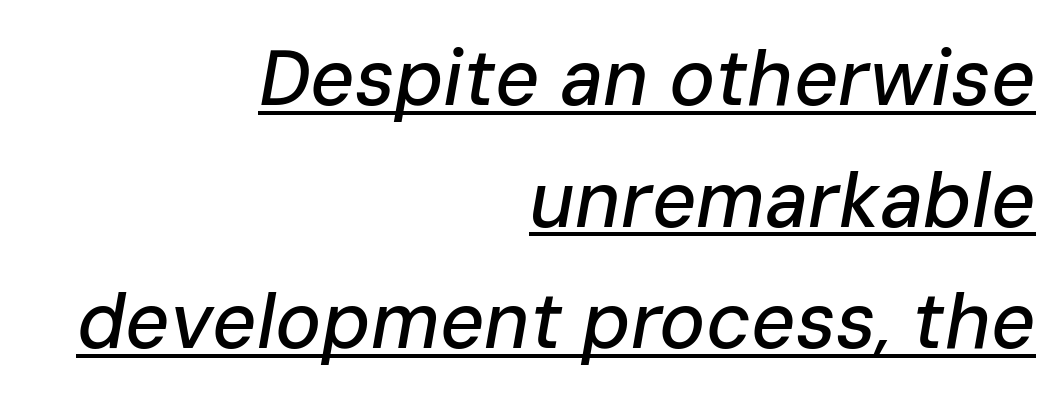
The rendering keeps characters at their native spacing. The rows are spaced the way most documents space them. Characters are canted at an angle relative to the baseline's perpendicular. The rendering anchors every line to the right-hand side. The rendering uses the underline text-decoration. Spacing verdict: proportional, widths tailored to each character.
